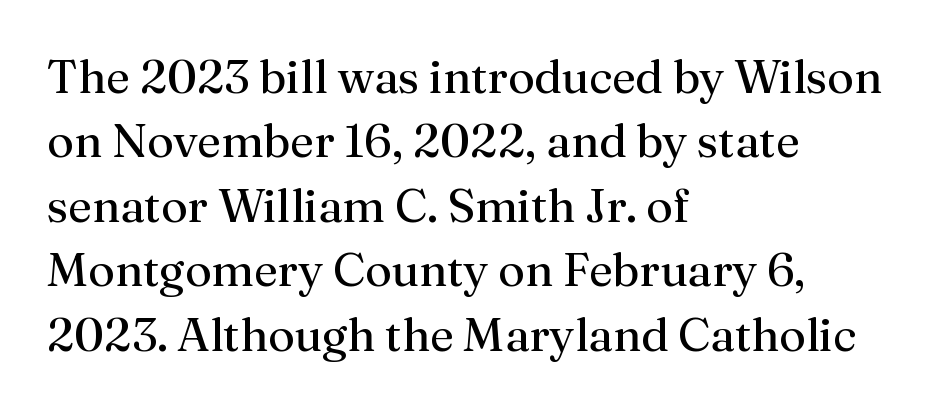
The letters stand straight up with perfectly vertical stems. Decoration check: the copy has no underline. These lines sit exactly where default settings would place them. Line beginnings align vertically; line endings do not. Spacing verdict: proportional, widths tailored to each character.
